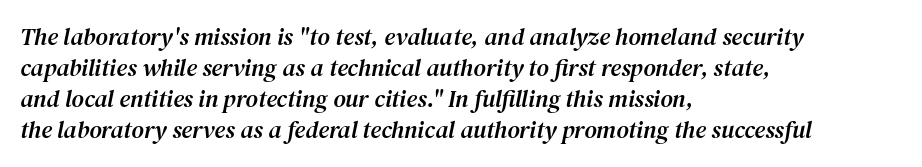
The image shows 24 px text type, italic (leaning right); set left-aligned, normal line spacing (1.29x), normal letter spacing, not underlined.
